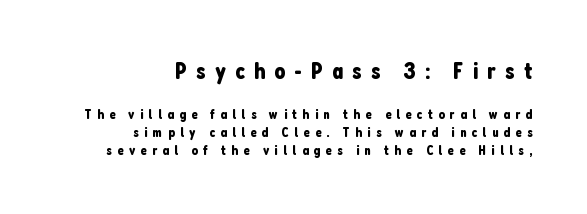
In terms of leading, this rendering sits right in the middle. The rendering shrinks the type as you move from the upper chunk to the lower. The rendering anchors every line to the right-hand side. Posture: vertical. The face used here is rendered with a markedly widened letterfit.
